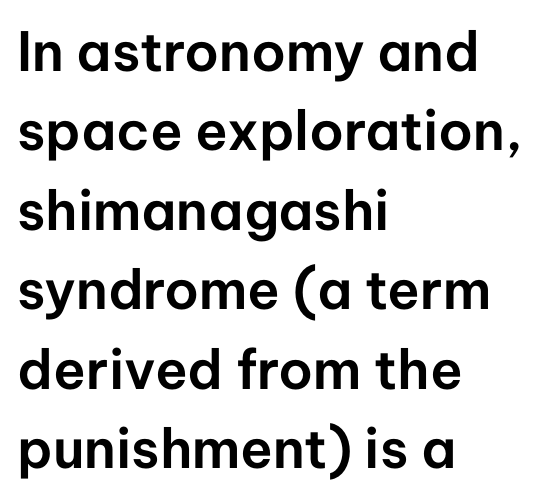
The image shows 54 px sans-serif type, upright; set left-aligned, normal line spacing (1.47x), normal letter spacing, not underlined; low stroke contrast and a medium x-height.
